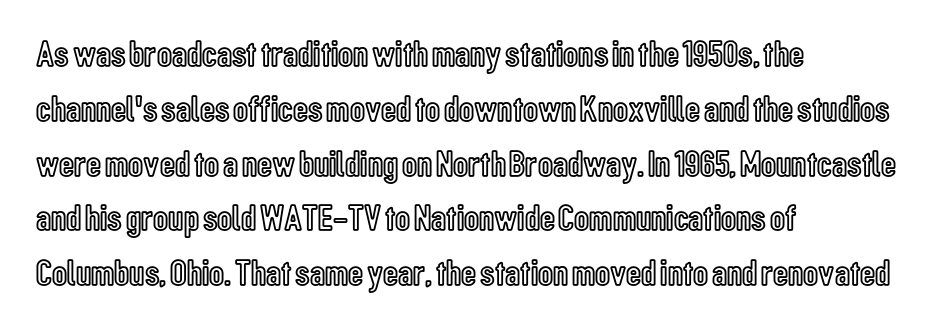
Is this a fixed-width face? No — the glyphs have proportional, varying widths. Only glyphs here, with clear space below each row. Vertical strokes here are truly vertical. The lines sit at an ordinary, default distance from one another.
